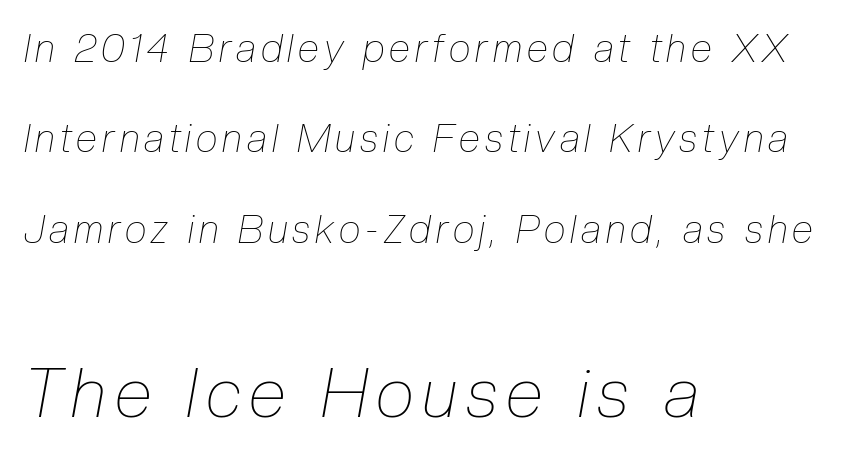
{"italic": "yes", "lean": "right", "slant_degrees": 10, "bold": "no", "weight": "thin", "width": "condensed", "stroke_contrast": "low", "x_height": "medium", "monospaced": "no", "underline": "no", "align": "left", "line_spacing": "loose", "line_spacing_ratio": 2.32, "larger_block": "second", "size_ratio": 1.77, "glyph_px": 69}
